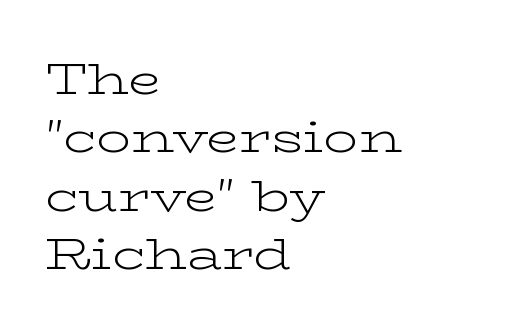
{"serif": "yes", "italic": "no", "bold": "no", "weight": "light", "width": "wide", "stroke_contrast": "low", "x_height": "medium", "monospaced": "no", "underline": "no", "align": "left", "line_spacing": "normal", "line_spacing_ratio": 1.36, "letter_spacing": "normal", "letter_spacing_em": 0.0, "glyph_px": 43}
